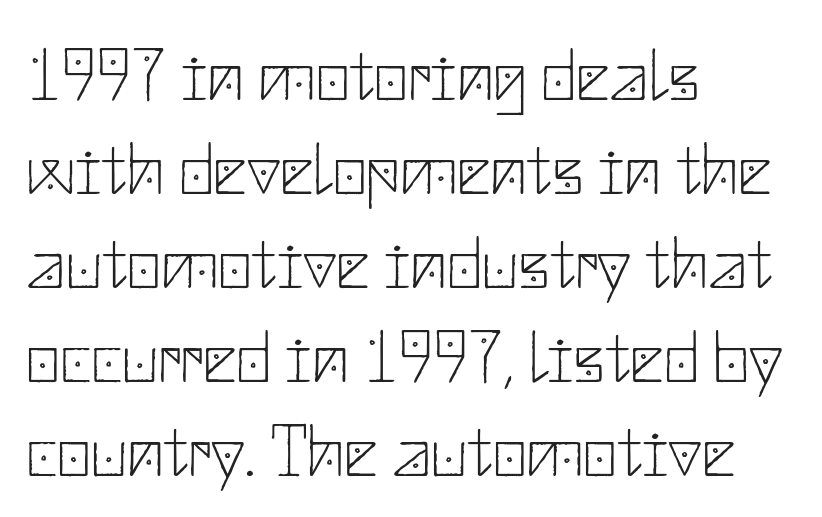
The image shows 74 px thin sans-serif type, upright; set left-aligned, normal line spacing (1.27x), normal letter spacing, not underlined; low stroke contrast and a small x-height.
